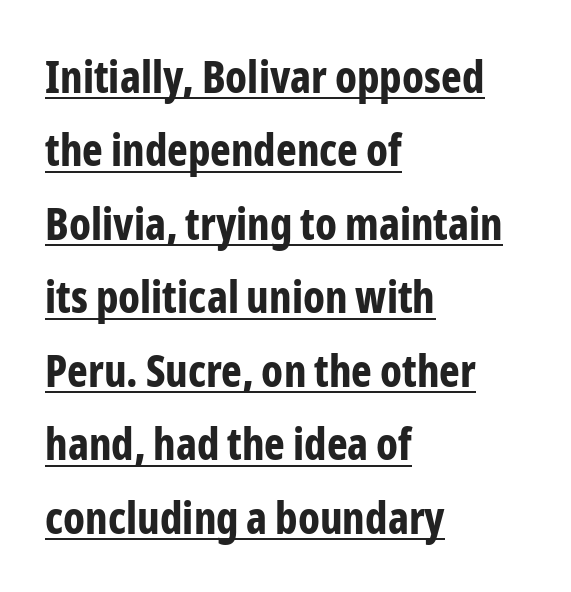
{"serif": "no", "italic": "no", "bold": "yes", "weight": "bold", "width": "condensed", "stroke_contrast": "low", "x_height": "medium", "monospaced": "no", "underline": "yes", "align": "left", "line_spacing": "normal", "line_spacing_ratio": 1.67, "letter_spacing": "normal", "letter_spacing_em": 0.0, "glyph_px": 44}
